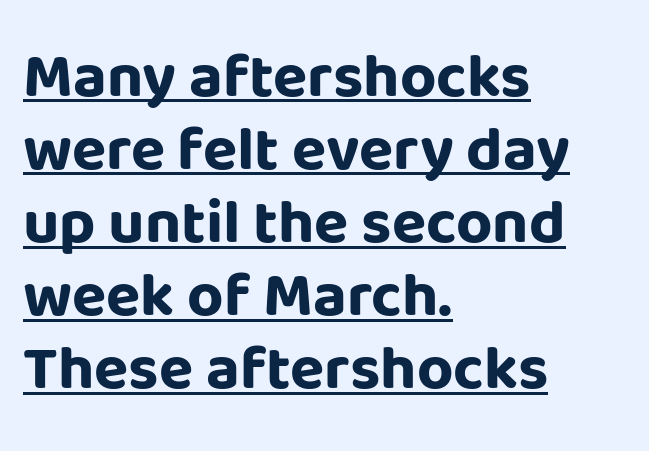
Q: Is the text bold? A: Yes.
Q: Is the text italic (slanted)? A: No, it is upright.
Q: Is the typeface a serif or a sans-serif typeface? A: Sans-serif.
Q: Is the text underlined? A: Yes.
Q: How is the paragraph aligned? A: Left-aligned.
Q: Is the spacing between letters normal or unusually wide? A: Normal.
Q: Width (condensed, normal, or wide)? A: Normal.
Q: Stroke contrast? A: Low.
Q: x-height? A: Large.
Q: Monospaced? A: No.
